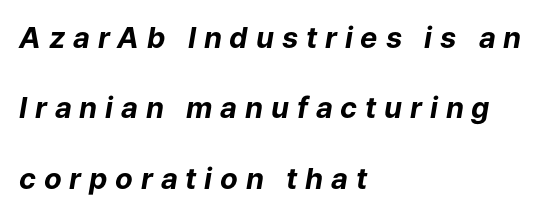
The image shows 29 px bold type, italic (leaning right); set left-aligned, loose line spacing (2.43x), unusually wide letter spacing (+0.27 em), not underlined; low stroke contrast and a medium x-height.
